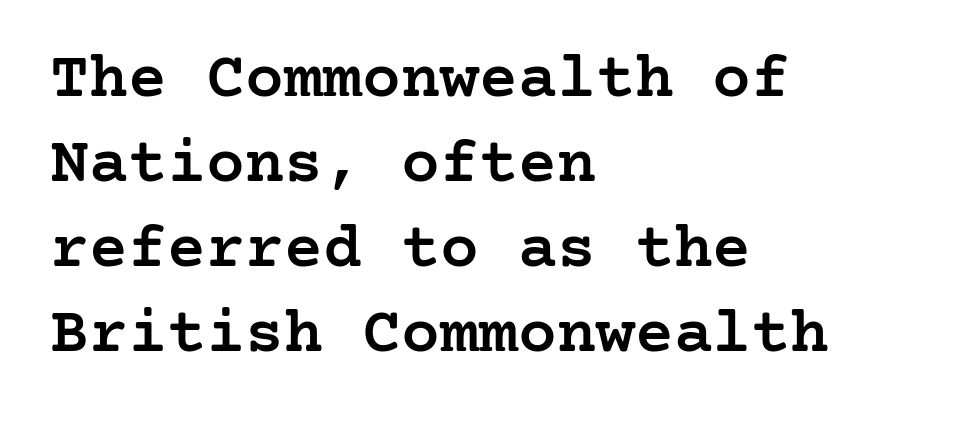
Q: Is the text bold? A: Semi-bold.
Q: Is the text italic (slanted)? A: No, it is upright.
Q: Is the typeface a serif or a sans-serif typeface? A: Serif.
Q: Is the text underlined? A: No.
Q: How is the paragraph aligned? A: Left-aligned.
Q: Is the spacing between letters normal or unusually wide? A: Normal.
Q: Is the spacing between lines tight, normal or loose? A: Normal.
Q: Width (condensed, normal, or wide)? A: Normal.
Q: Stroke contrast? A: Low.
Q: x-height? A: Medium.
